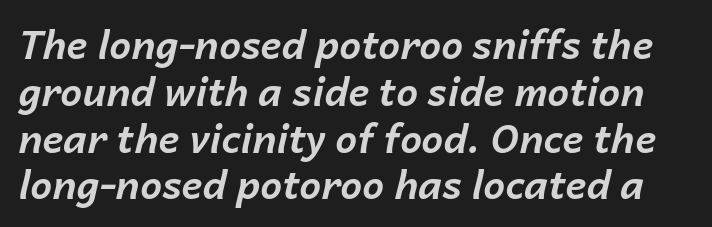
Strokes here are thick enough to call this a true bold. A typesetter would call this proportional, since set widths differ per character. Letters rest on an invisible, unmarked baseline. Each word holds together tightly as a unit, with standard inter-letter gaps. The glyphs look as if they've been sheared to an angle.
